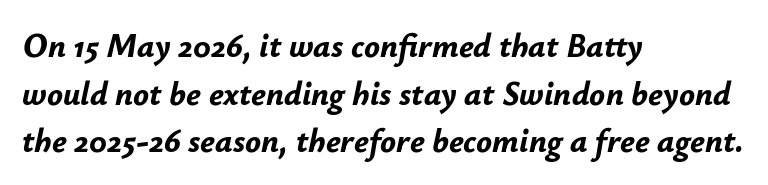
{"italic": "yes", "lean": "right", "slant_degrees": 12, "bold": "yes", "weight": "bold", "width": "normal", "stroke_contrast": "low", "x_height": "small", "monospaced": "no", "underline": "no", "align": "left", "line_spacing": "normal", "line_spacing_ratio": 1.44, "letter_spacing": "normal", "letter_spacing_em": 0.0, "glyph_px": 33}
